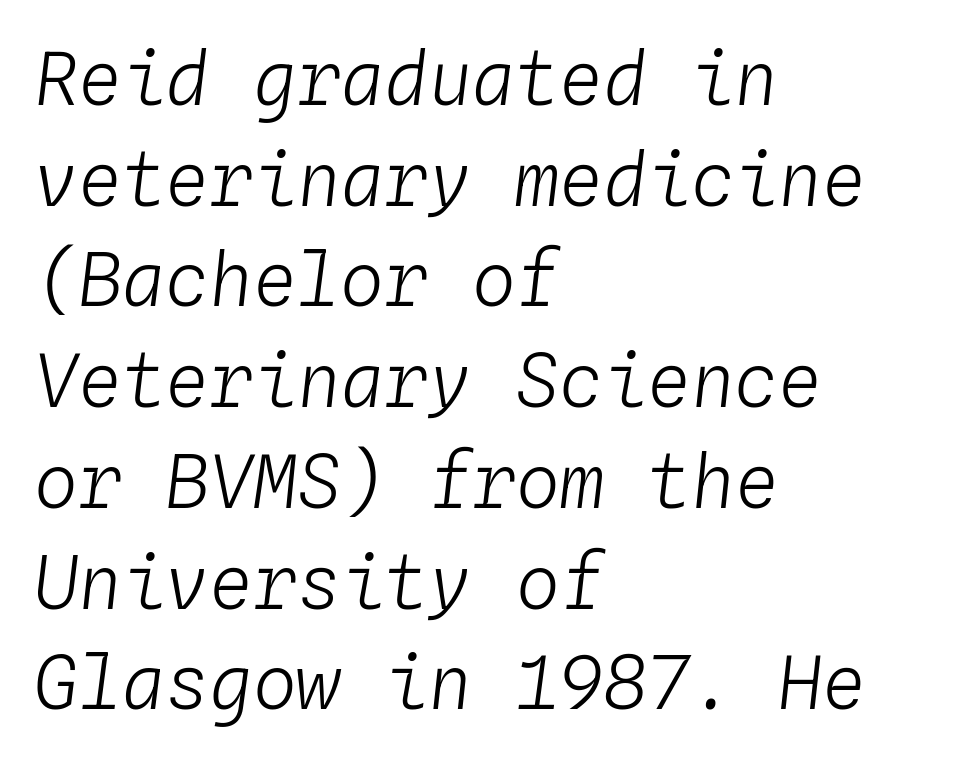
{"italic": "yes", "lean": "right", "slant_degrees": 4, "bold": "no", "weight": "light", "width": "normal", "stroke_contrast": "low", "x_height": "medium", "monospaced": "yes", "underline": "no", "align": "left", "line_spacing": "normal", "line_spacing_ratio": 1.38, "letter_spacing": "normal", "letter_spacing_em": 0.0, "glyph_px": 73}
